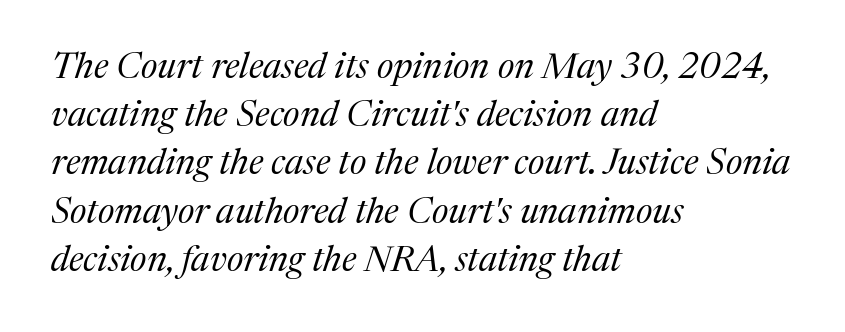
{"serif": "yes", "italic": "yes", "lean": "right", "slant_degrees": 17, "bold": "no", "weight": "regular", "width": "normal", "stroke_contrast": "medium", "x_height": "medium", "monospaced": "no", "underline": "no", "align": "left", "line_spacing": "normal", "line_spacing_ratio": 1.34, "letter_spacing": "normal", "letter_spacing_em": 0.0, "glyph_px": 36}
